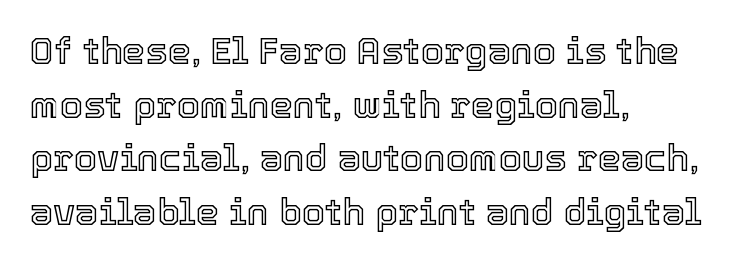
Q: Is the text italic (slanted)? A: No, it is upright.
Q: Is the text underlined? A: No.
Q: How is the paragraph aligned? A: Left-aligned.
Q: Is the spacing between letters normal or unusually wide? A: Normal.
Q: Is the spacing between lines tight, normal or loose? A: Normal.
Q: Width (condensed, normal, or wide)? A: Normal.
Q: x-height? A: Medium.
Q: Monospaced? A: No.
